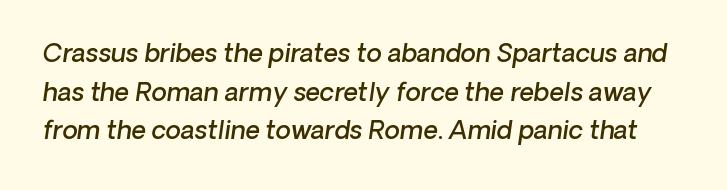
The image shows 25 px text type; set normal line spacing (1.55x), normal letter spacing, not underlined.
